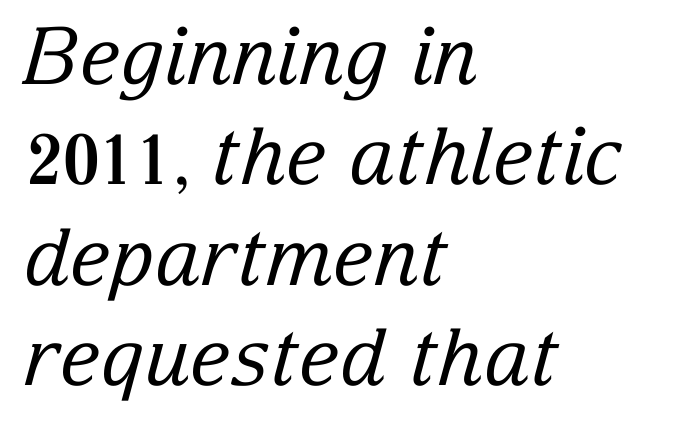
{"serif": "yes", "italic": "yes", "lean": "right", "slant_degrees": 15, "bold": "no", "weight": "regular", "width": "normal", "stroke_contrast": "low", "x_height": "medium", "monospaced": "no", "underline": "no", "align": "left", "line_spacing": "normal", "line_spacing_ratio": 1.27, "letter_spacing": "normal", "letter_spacing_em": 0.0, "glyph_px": 79}
